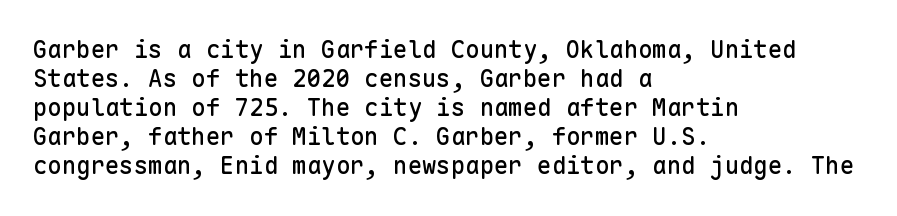
{"italic": "no", "underline": "no", "align": "left", "line_spacing_ratio": 1.21, "letter_spacing": "normal", "letter_spacing_em": 0.0, "glyph_px": 24}
